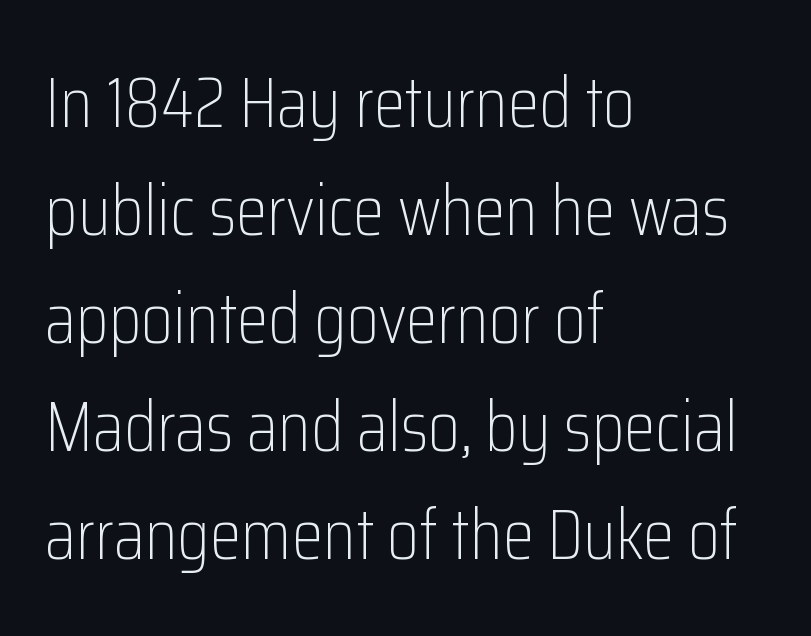
{"serif": "no", "italic": "no", "bold": "no", "weight": "light", "width": "condensed", "stroke_contrast": "low", "x_height": "medium", "monospaced": "no", "underline": "no", "align": "left", "line_spacing": "normal", "line_spacing_ratio": 1.5, "letter_spacing": "normal", "letter_spacing_em": 0.0, "glyph_px": 72}
